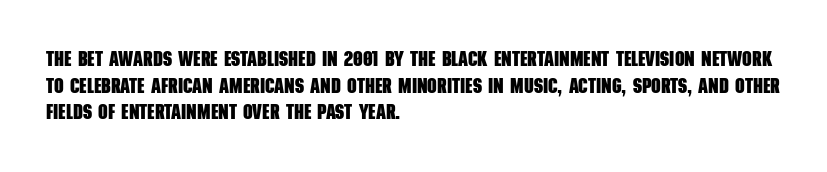
{"bold": "yes", "underline": "no", "align": "left", "line_spacing": "normal", "line_spacing_ratio": 1.27, "letter_spacing": "normal", "letter_spacing_em": 0.0, "glyph_px": 21}
